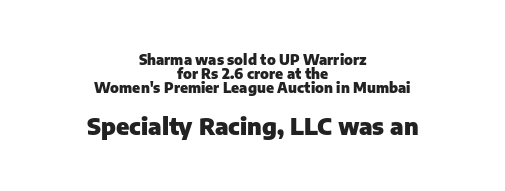
The image shows 23 px bold type, upright; set centered, tight line spacing (1.01x), normal letter spacing, not underlined; the second (bottom) block is 1.64x larger.
